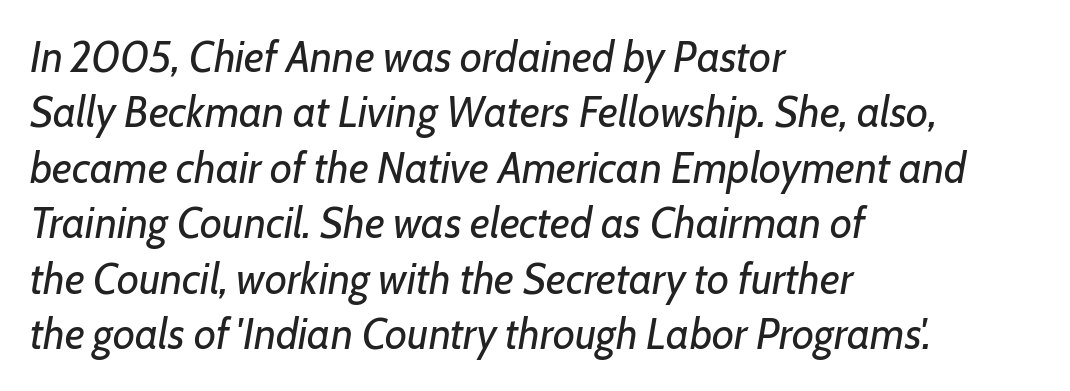
Characters follow at the spacing the type designer built in. The specimen omits any rule beneath the text block's lines. This is oblique type, the kind used for emphasis or titles. Regarding leading, the lines here are spaced in the standard way. These lines are rendered in a variable-pitch font.
